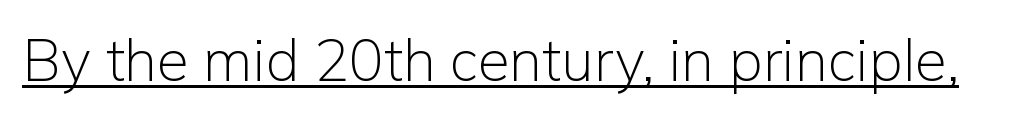
{"serif": "no", "italic": "no", "bold": "no", "weight": "light", "width": "normal", "stroke_contrast": "low", "x_height": "medium", "monospaced": "no", "underline": "yes", "letter_spacing": "normal", "letter_spacing_em": 0.0, "glyph_px": 58}
